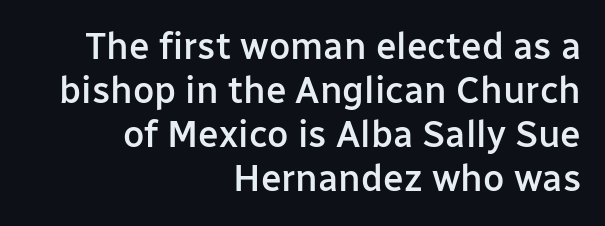
The image shows 37 px semibold sans-serif type, upright; set right-aligned, line spacing 1.19x, normal letter spacing, not underlined; low stroke contrast and a medium x-height.
